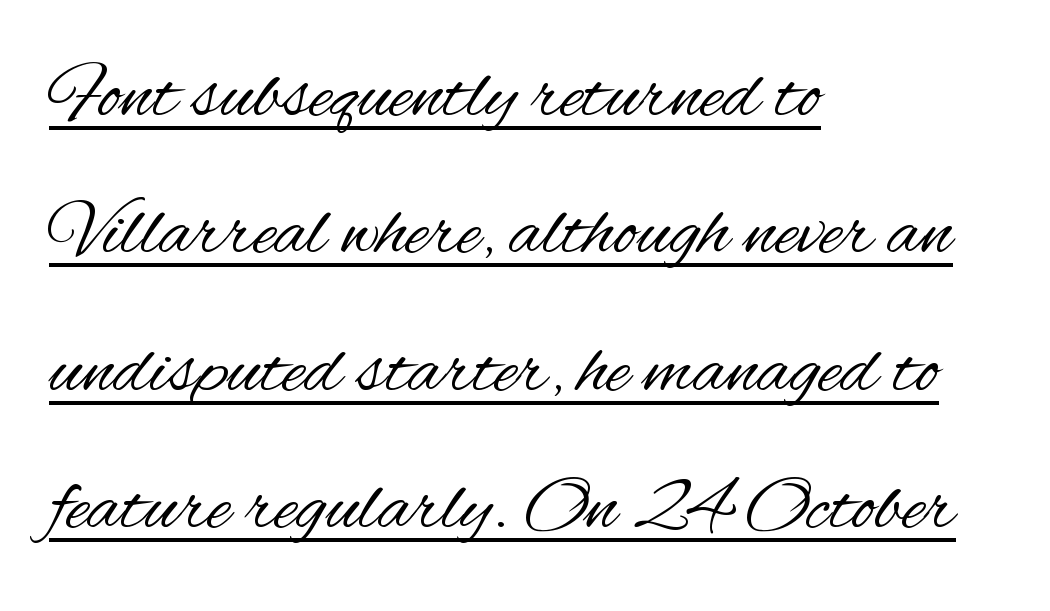
Proportional: the letters do not fall into vertical columns. The tracking reads as untouched default to a designer's eye. No letter is thick-stroked: the sample isn't bold.
